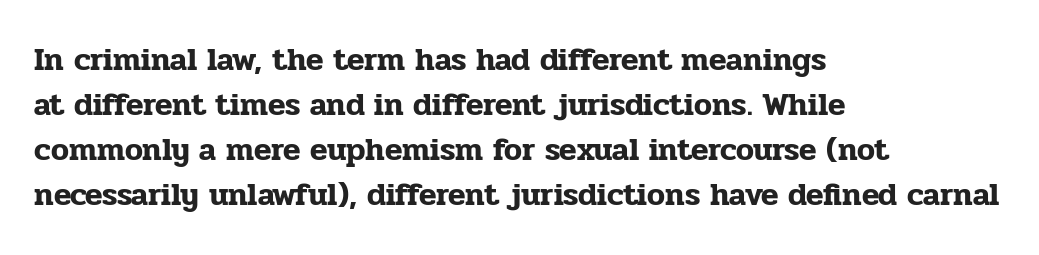
The image shows 32 px serif type, upright; set left-aligned, normal line spacing (1.41x), normal letter spacing, not underlined; low stroke contrast and a medium x-height.
